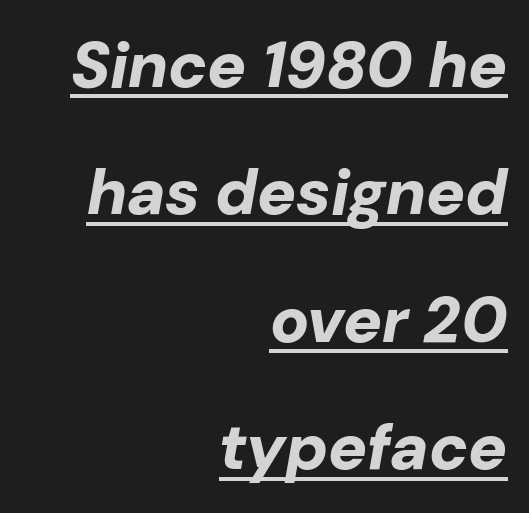
A full-strength bold gives these letters their thick strokes. Underline: present. Proportional: the letters do not fall into vertical columns. Does the leading feel generous? Absolutely, it's lavish.
